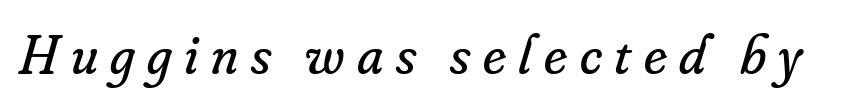
Q: Is the text bold? A: No.
Q: Is the text italic (slanted)? A: Yes, it leans right by about 16 degrees.
Q: Is the typeface a serif or a sans-serif typeface? A: Serif.
Q: Is the text underlined? A: No.
Q: Is the spacing between letters normal or unusually wide? A: Unusually wide.
Q: Width (condensed, normal, or wide)? A: Normal.
Q: Stroke contrast? A: Low.
Q: x-height? A: Small.
Q: Monospaced? A: No.
